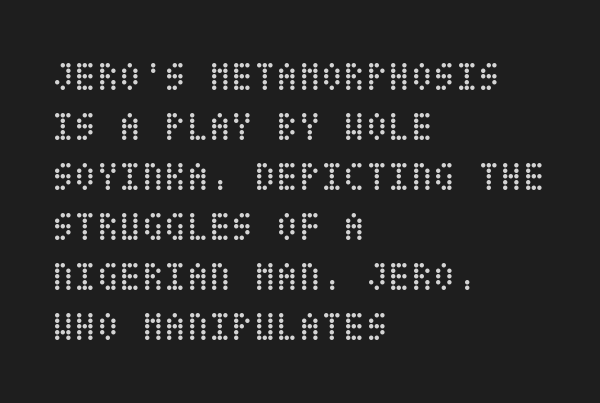
Characters follow at the spacing the type designer built in. The setting favours the left margin, as ordinary paragraphs usually do. Weight: in the light-to-regular range. Vertical strokes here are truly vertical. The strip under each line holds only bare page.
